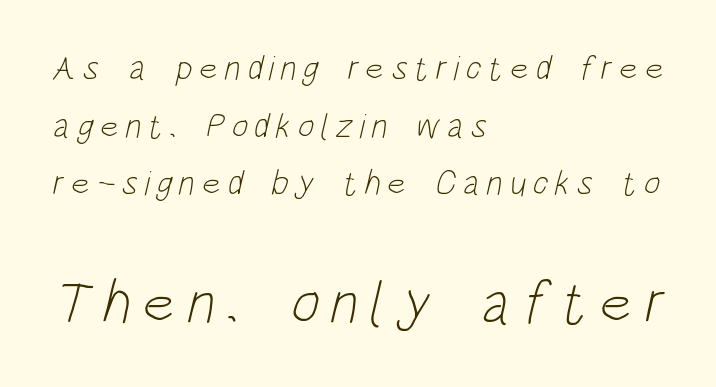
Q: Is the text bold? A: No.
Q: Is the typeface a serif or a sans-serif typeface? A: Sans-serif.
Q: Is the text underlined? A: No.
Q: How is the paragraph aligned? A: Left-aligned.
Q: Is the spacing between lines tight, normal or loose? A: Normal.
Q: Which block of text is set in a larger size, the first (top) or the second (bottom)? A: The second (bottom) one.
Q: Width (condensed, normal, or wide)? A: Condensed.
Q: Stroke contrast? A: Low.
Q: x-height? A: Large.
Q: Monospaced? A: No.
